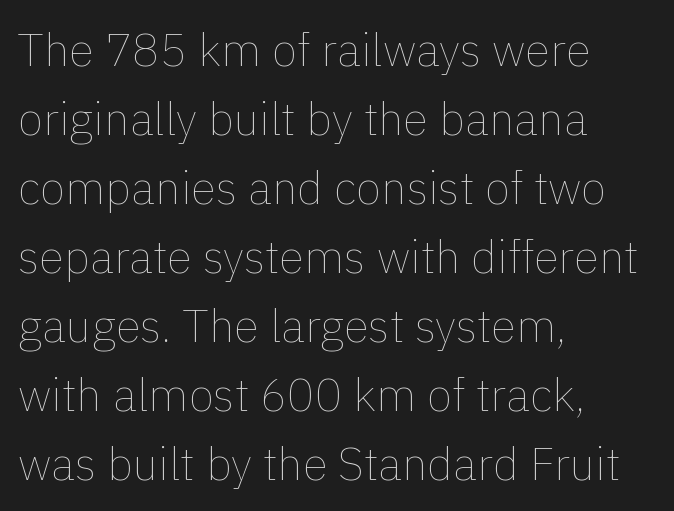
Q: Is the text bold? A: No.
Q: Is the text italic (slanted)? A: No, it is upright.
Q: Is the text underlined? A: No.
Q: How is the paragraph aligned? A: Left-aligned.
Q: Is the spacing between letters normal or unusually wide? A: Normal.
Q: Is the spacing between lines tight, normal or loose? A: Normal.
Q: Width (condensed, normal, or wide)? A: Normal.
Q: x-height? A: Medium.
Q: Monospaced? A: No.
